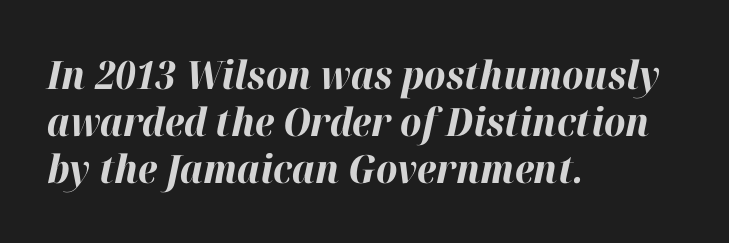
The letters are bold, with thick, heavy strokes. The face used here is rendered with its standard letterfit. The specimen reads as italic at a glance. The face used here is proportionally spaced, like ordinary book or web type.
